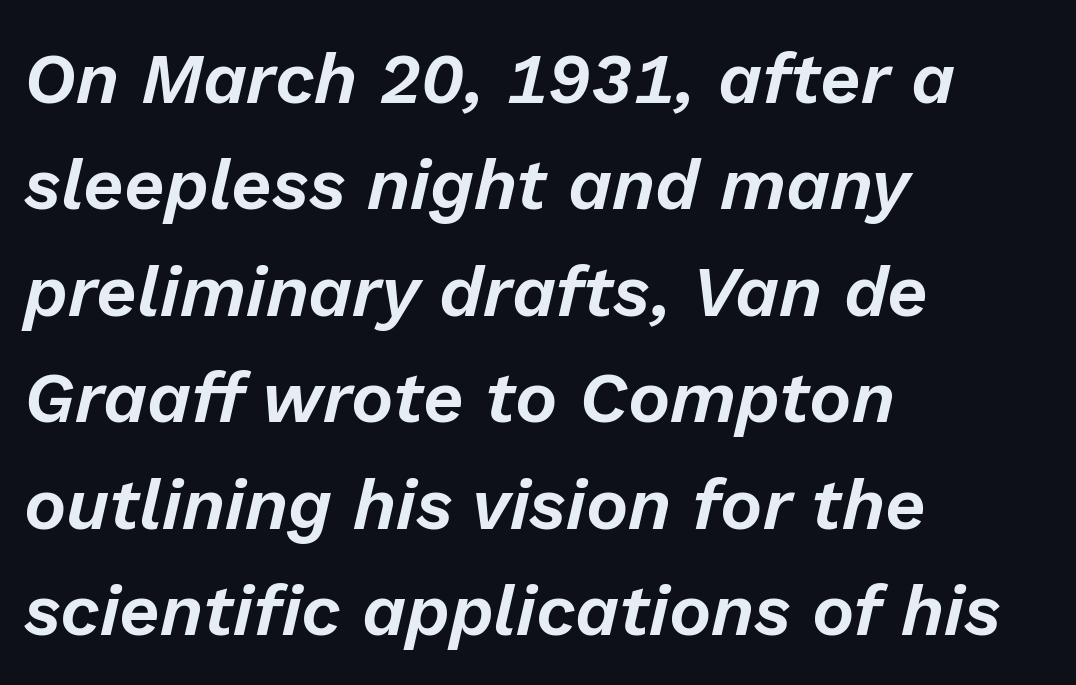
The image shows 71 px text type, italic (leaning right); set left-aligned, normal line spacing (1.5x), normal letter spacing, not underlined; low stroke contrast and a medium x-height.
